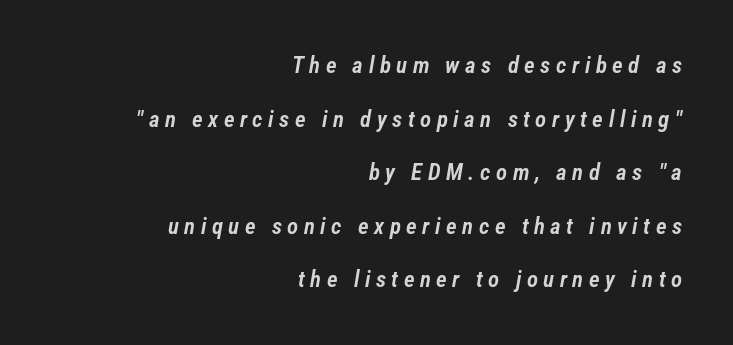
Underlining? Definitely not there. Leading is clearly above the norm, producing a sparse column. What weight is shown? A semibold, between regular and bold. Right-aligned paragraph, ragged on the left.
